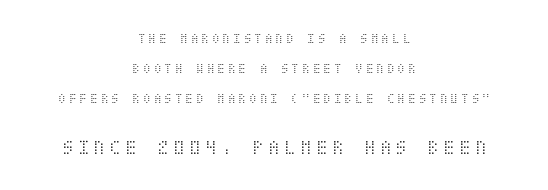
{"italic": "no", "bold": "no", "underline": "no", "align": "center", "line_spacing": "loose", "line_spacing_ratio": 2.13, "letter_spacing": "wide", "letter_spacing_em": 0.21, "larger_block": "second", "size_ratio": 1.5, "glyph_px": 21}
